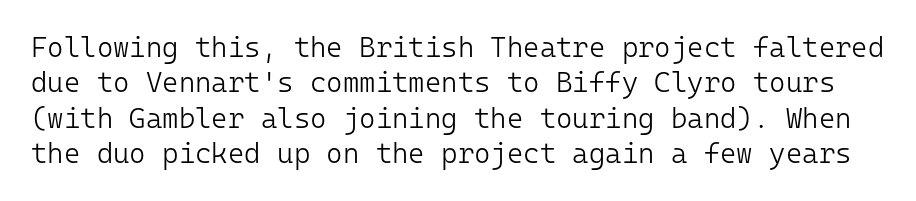
{"serif": "no", "italic": "no", "bold": "no", "weight": "light", "width": "normal", "stroke_contrast": "low", "x_height": "medium", "monospaced": "yes", "underline": "no", "line_spacing": "normal", "line_spacing_ratio": 1.26, "letter_spacing": "normal", "letter_spacing_em": 0.0, "glyph_px": 28}
